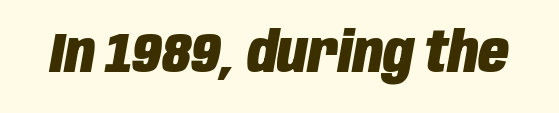
{"italic": "yes", "lean": "right", "slant_degrees": 10, "bold": "yes", "weight": "heavy", "width": "condensed", "stroke_contrast": "low", "x_height": "large", "monospaced": "no", "underline": "no", "letter_spacing": "normal", "letter_spacing_em": 0.0, "glyph_px": 56}
